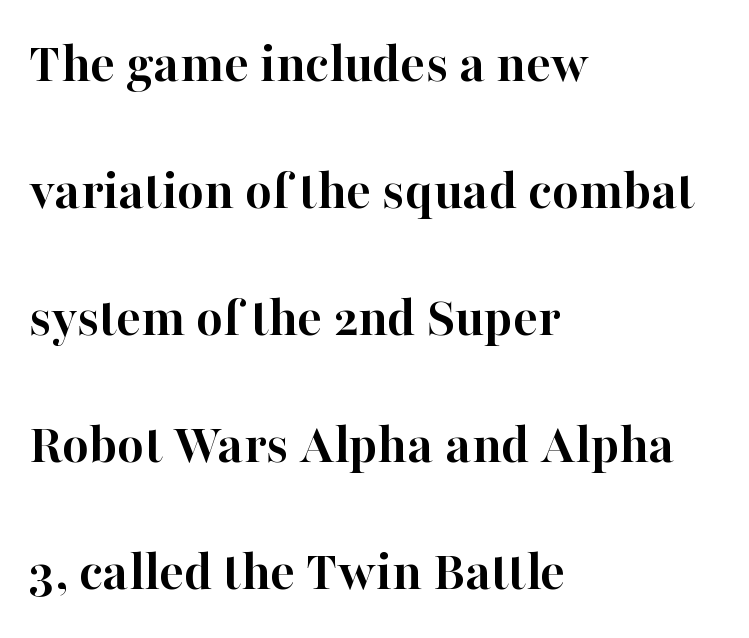
The image shows 58 px semibold serif type, upright; set left-aligned, loose line spacing (2.19x), normal letter spacing, not underlined; high stroke contrast and a medium x-height.
